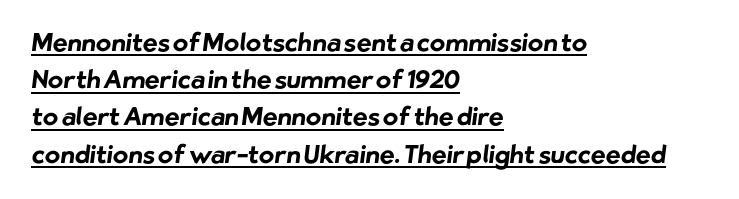
Q: Is the text bold? A: Yes.
Q: Is the text underlined? A: Yes.
Q: How is the paragraph aligned? A: Left-aligned.
Q: Is the spacing between letters normal or unusually wide? A: Normal.
Q: Is the spacing between lines tight, normal or loose? A: Normal.
